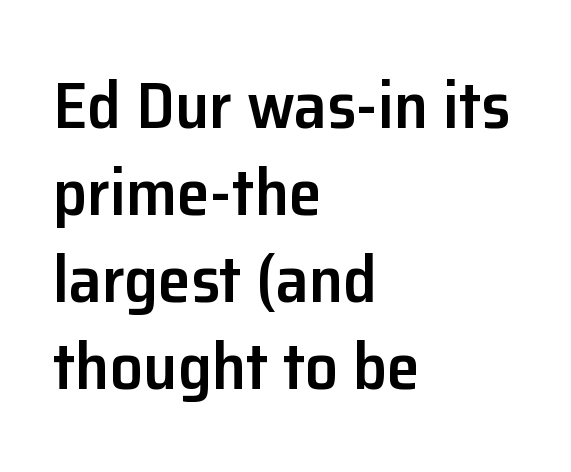
The image shows 66 px semibold sans-serif type, upright; set left-aligned, normal line spacing (1.32x), normal letter spacing, not underlined; low stroke contrast and a medium x-height.
